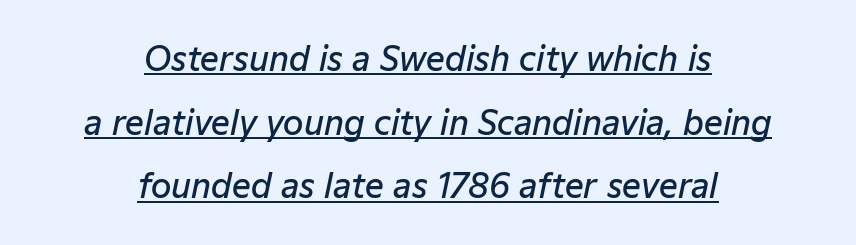
The image shows 33 px semibold type, italic (leaning right); set centered, loose line spacing (1.93x), normal letter spacing, underlined; low stroke contrast and a medium x-height.
